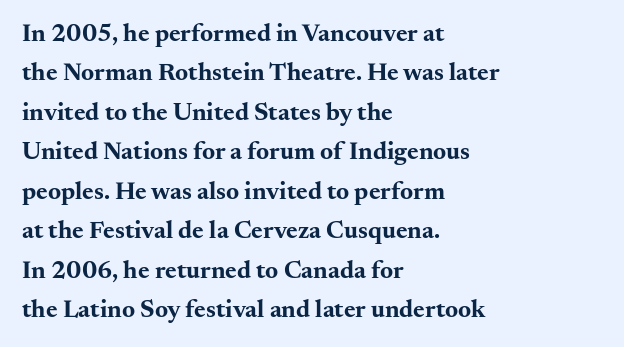
Evenly set lines give the paragraph a standard silhouette. Glance below the letters and you will spot only blank space. Typeset ragged right — the left edge is the straight one. This sample uses plain, unmodified letter spacing. Style check: upright. I'd describe the lettering as bold — thick and assertive.
